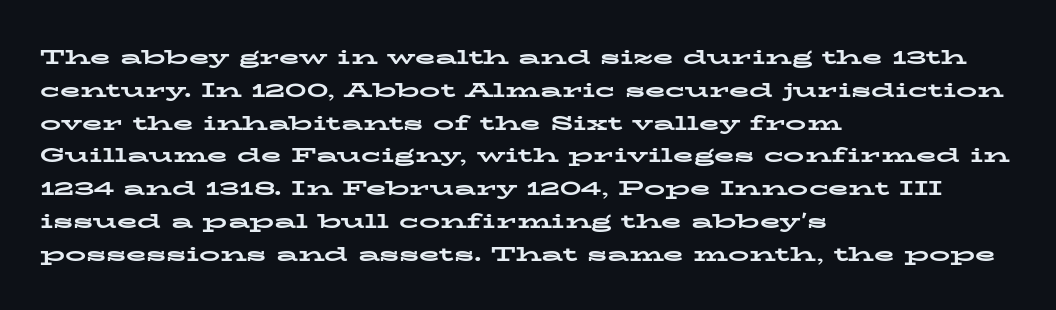
Q: Is the text bold? A: Yes.
Q: Is the text italic (slanted)? A: No, it is upright.
Q: Is the text underlined? A: No.
Q: How is the paragraph aligned? A: Left-aligned.
Q: Is the spacing between letters normal or unusually wide? A: Normal.
Q: Is the spacing between lines tight, normal or loose? A: Normal.
